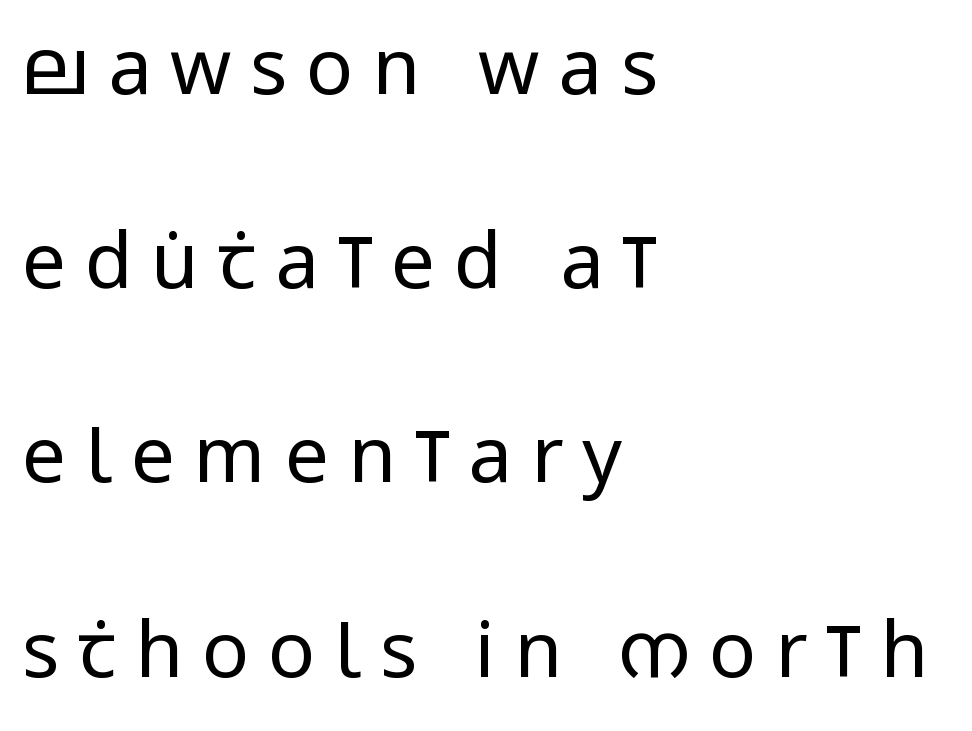
Letters have the restrained weight of plain body copy at most. Tall strokes in this sample are plumb rather than angled. Character widths vary here, with narrow letters taking less room than wide ones. Any mark beneath the type? The region is blank. Notice the wide empty band between every row — that's loose leading.
